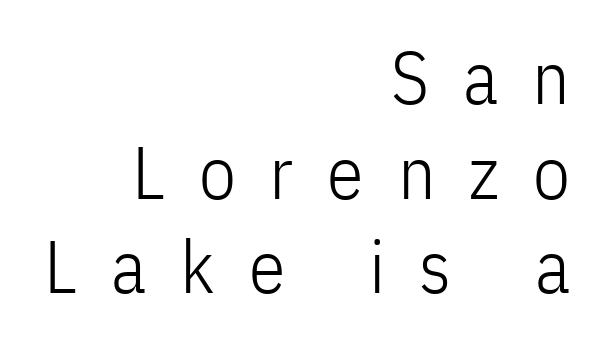
{"serif": "no", "italic": "no", "bold": "no", "weight": "light", "width": "condensed", "stroke_contrast": "low", "x_height": "medium", "monospaced": "no", "underline": "no", "align": "right", "line_spacing": "normal", "line_spacing_ratio": 1.28, "letter_spacing": "wide", "letter_spacing_em": 0.46, "glyph_px": 74}
